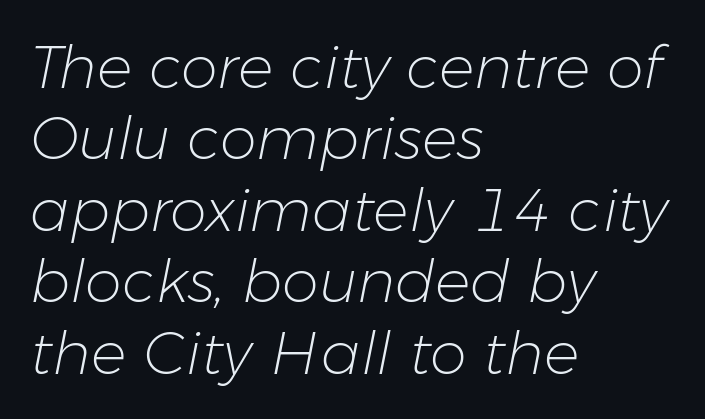
In terms of letterspacing, this is plain default setting. Is the type slanted? Yes — the strokes lean at a clear angle. Is this a fixed-width face? No — the glyphs have proportional, varying widths. Where is the straight margin? On the left. Underlining? Definitely not there. The characters are drawn with everyday or finer stroke widths.
